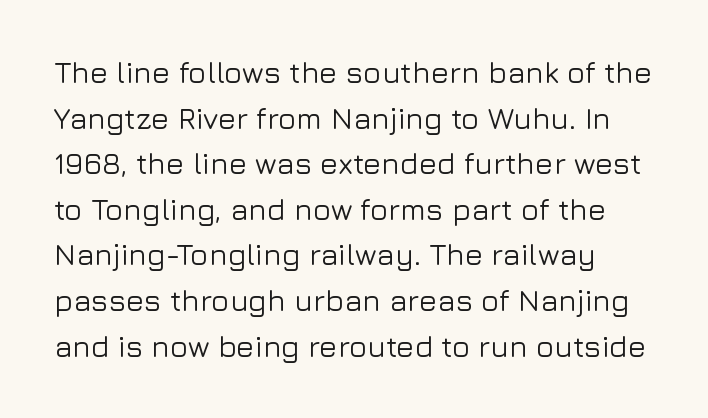
{"serif": "no", "italic": "no", "width": "normal", "stroke_contrast": "low", "x_height": "medium", "monospaced": "no", "underline": "no", "line_spacing": "normal", "line_spacing_ratio": 1.52, "letter_spacing": "normal", "letter_spacing_em": 0.0, "glyph_px": 30}
